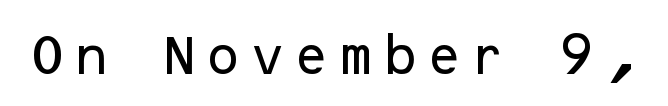
Look at the bottom of the vertical strokes: they stop flat, with no serifs. Type without underlining. It's the straight-up-and-down kind of type.
